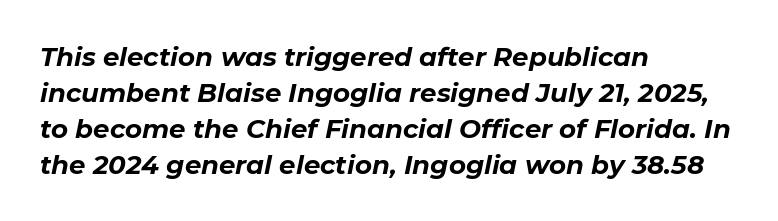
Q: Is the text bold? A: Yes.
Q: Is the text italic (slanted)? A: Yes, it leans right by about 11 degrees.
Q: Is the text underlined? A: No.
Q: How is the paragraph aligned? A: Left-aligned.
Q: Is the spacing between letters normal or unusually wide? A: Normal.
Q: Is the spacing between lines tight, normal or loose? A: Normal.
